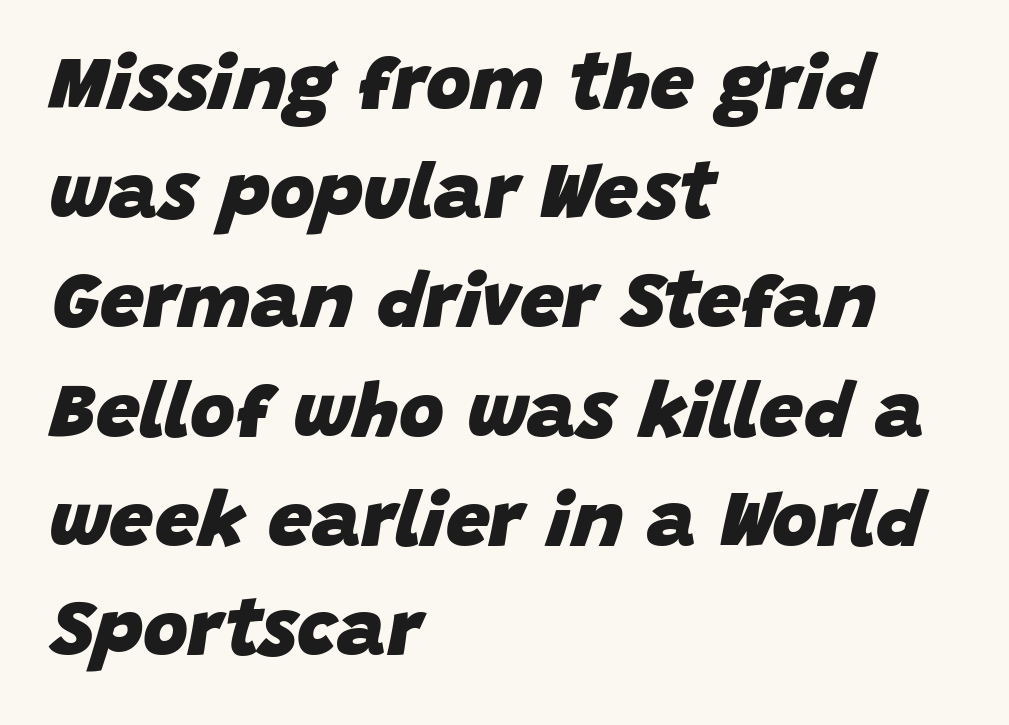
{"italic": "yes", "lean": "right", "slant_degrees": 15, "bold": "yes", "weight": "heavy", "width": "normal", "stroke_contrast": "low", "x_height": "large", "monospaced": "no", "underline": "no", "align": "left", "line_spacing": "normal", "line_spacing_ratio": 1.4, "letter_spacing": "normal", "letter_spacing_em": 0.0, "glyph_px": 78}
